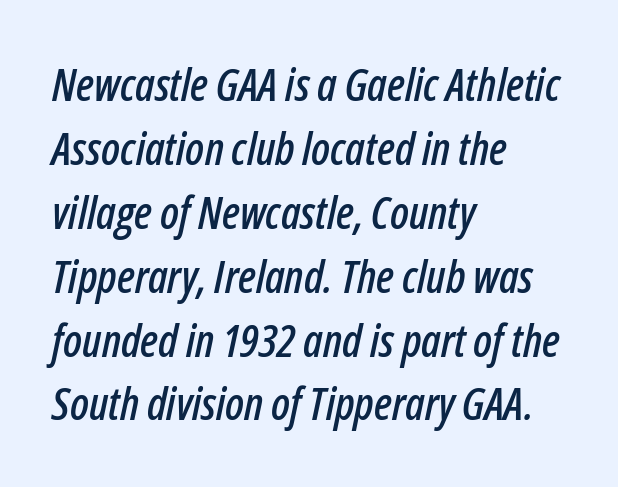
Q: Is the text italic (slanted)? A: Yes, it leans right by about 12 degrees.
Q: Is the text underlined? A: No.
Q: How is the paragraph aligned? A: Left-aligned.
Q: Is the spacing between letters normal or unusually wide? A: Normal.
Q: Is the spacing between lines tight, normal or loose? A: Normal.
Q: Width (condensed, normal, or wide)? A: Condensed.
Q: Stroke contrast? A: Low.
Q: x-height? A: Medium.
Q: Monospaced? A: No.
